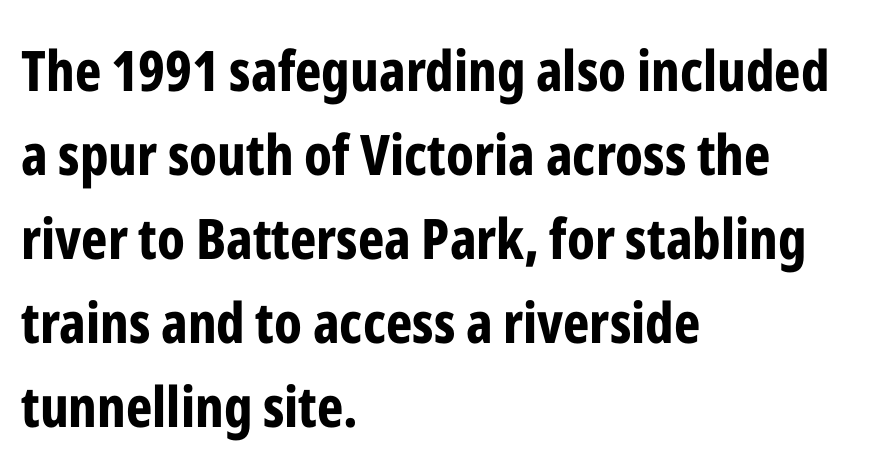
The image shows 56 px bold, condensed sans-serif type, upright; set left-aligned, normal line spacing (1.5x), normal letter spacing, not underlined; low stroke contrast and a medium x-height.
